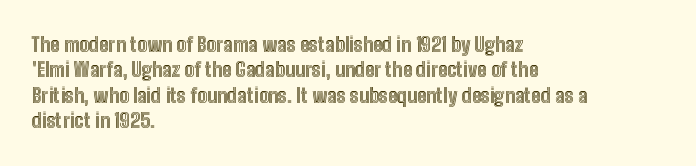
The image shows 20 px text type, upright; set left-aligned, normal line spacing (1.27x), normal letter spacing, not underlined.
